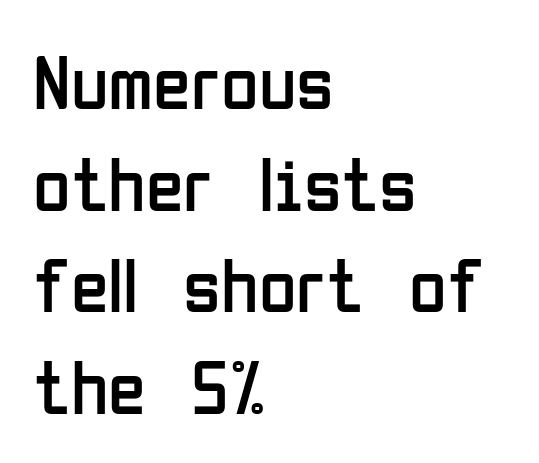
Students, note that the glyphs here touch the page at normal intervals. The face used here is a sans, in the tradition of grotesques and geometrics. Here the designer chose a conventional face with non-uniform glyph widths. Horizontal alignment here is leftward, the default for most running prose. A typesetter would mark this as roman, not italic.
